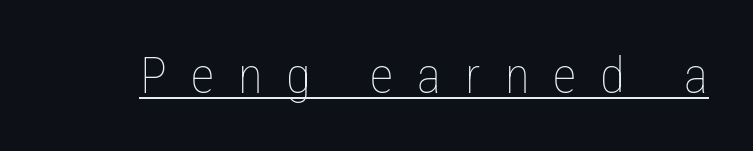
The image shows 51 px thin, condensed type, upright; set unusually wide letter spacing (+0.47 em), underlined; low stroke contrast and a medium x-height.
